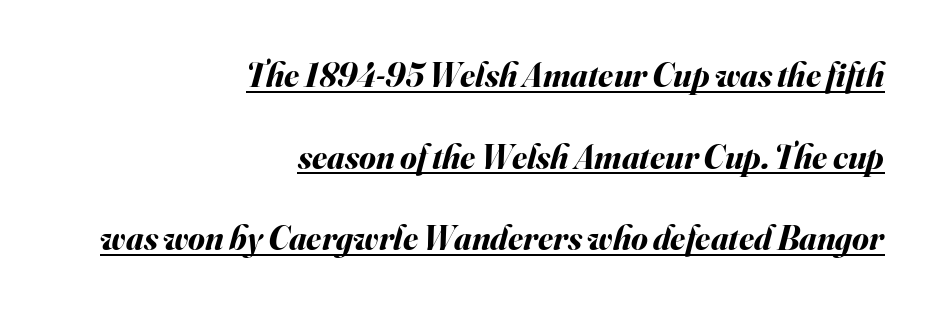
{"italic": "yes", "lean": "right", "slant_degrees": 16, "bold": "yes", "weight": "bold", "width": "normal", "stroke_contrast": "medium", "x_height": "small", "monospaced": "no", "underline": "yes", "align": "right", "line_spacing": "loose", "line_spacing_ratio": 2.4, "letter_spacing": "normal", "letter_spacing_em": 0.0, "glyph_px": 34}
